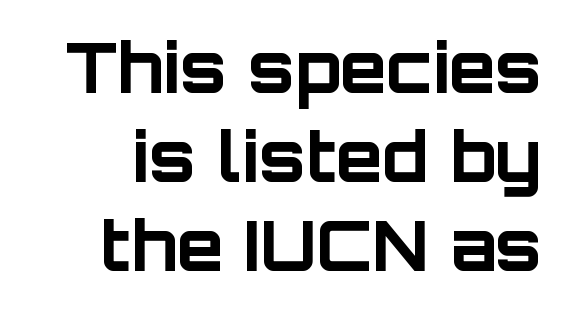
{"serif": "no", "italic": "no", "bold": "yes", "weight": "bold", "width": "normal", "stroke_contrast": "low", "x_height": "large", "monospaced": "no", "underline": "no", "line_spacing": "normal", "line_spacing_ratio": 1.31, "letter_spacing": "normal", "letter_spacing_em": 0.0, "glyph_px": 68}
